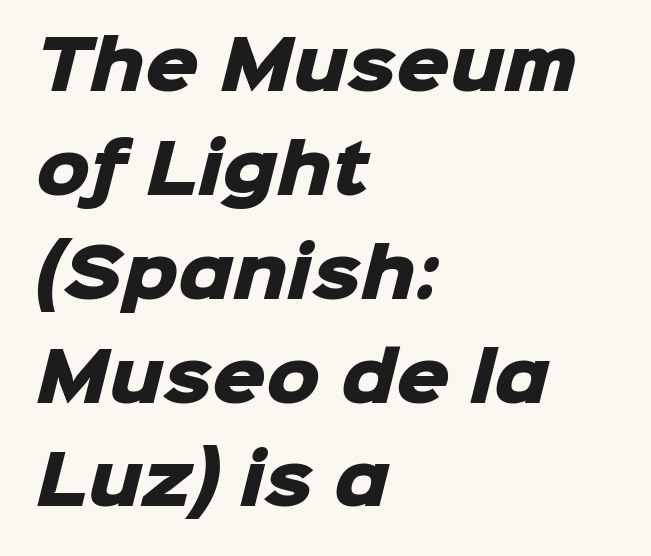
{"serif": "no", "bold": "yes", "weight": "heavy", "width": "normal", "stroke_contrast": "low", "x_height": "medium", "monospaced": "no", "underline": "no", "align": "left", "line_spacing": "normal", "line_spacing_ratio": 1.55, "letter_spacing": "normal", "letter_spacing_em": 0.0, "glyph_px": 67}
